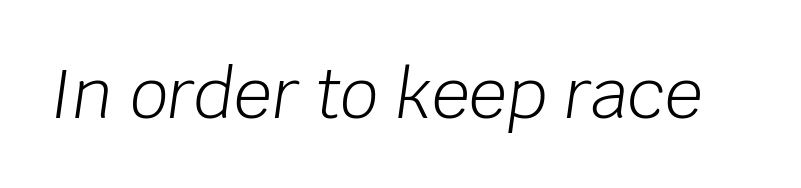
Proportional: the letters do not fall into vertical columns. Honestly, the letter spacing is just normal — you wouldn't notice it. The characters are drawn with everyday or finer stroke widths. Italic? Definitely — the glyphs are oblique. The strip under each line holds only bare page.
